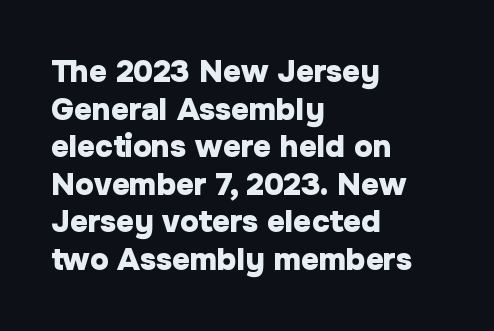
The face used here is a sans, in the tradition of grotesques and geometrics. Descender tails drop into unmarked territory. The lettering holds an erect, upright posture throughout. Weight check: bold — yes, fully.
